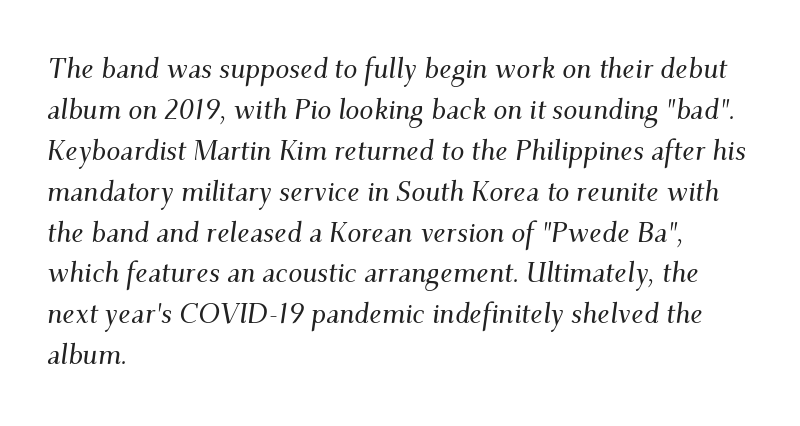
Q: Is the text italic (slanted)? A: Yes, it leans right by about 9 degrees.
Q: Is the typeface a serif or a sans-serif typeface? A: Serif.
Q: Is the text underlined? A: No.
Q: How is the paragraph aligned? A: Left-aligned.
Q: Is the spacing between letters normal or unusually wide? A: Normal.
Q: Is the spacing between lines tight, normal or loose? A: Normal.
Q: Width (condensed, normal, or wide)? A: Normal.
Q: Stroke contrast? A: Medium.
Q: x-height? A: Small.
Q: Monospaced? A: No.
